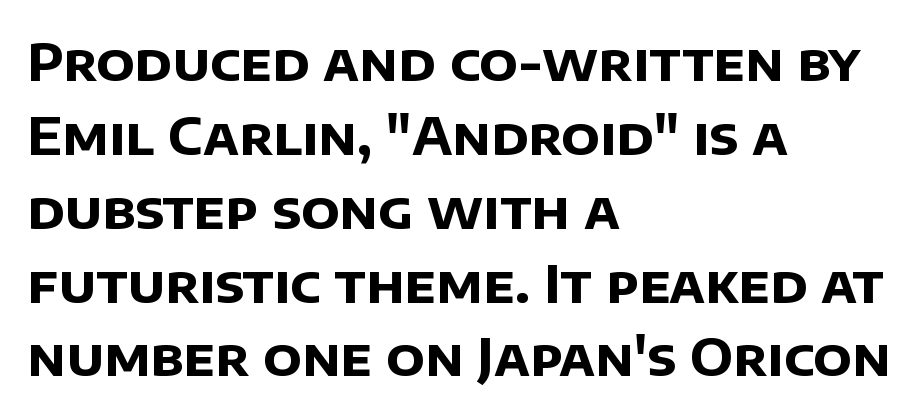
{"serif": "no", "bold": "yes", "weight": "bold", "width": "normal", "stroke_contrast": "low", "x_height": "large", "monospaced": "no", "underline": "no", "align": "left", "line_spacing": "normal", "line_spacing_ratio": 1.42, "letter_spacing": "normal", "letter_spacing_em": 0.0, "glyph_px": 52}
